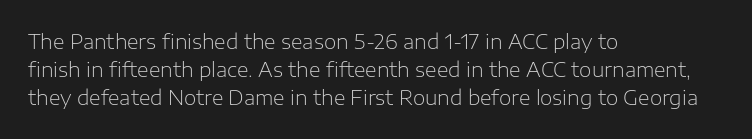
The image shows 20 px text type, upright; set left-aligned, normal line spacing (1.41x), normal letter spacing, not underlined.
